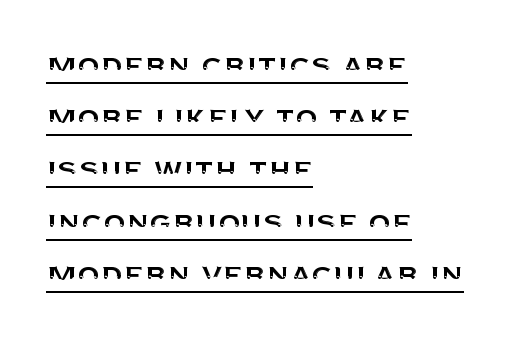
The lines are quadded left. Style check: upright. Does the type have serifs? No, each stem ends abruptly. Compared with undecorated copy, this sample adds a rule below the words.
